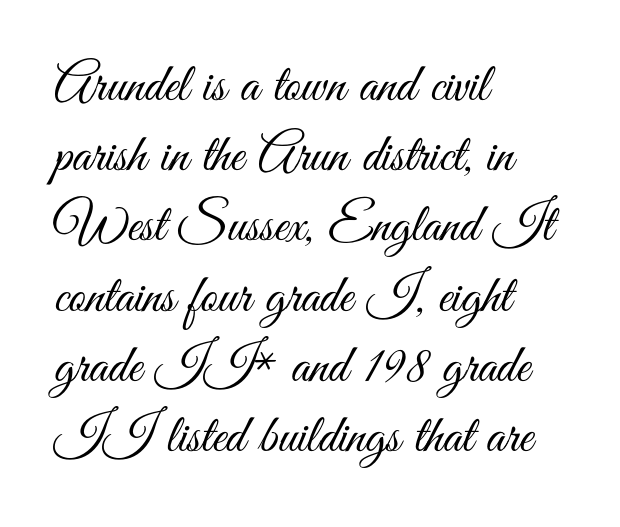
{"serif": "no", "bold": "no", "weight": "light", "width": "condensed", "stroke_contrast": "medium", "x_height": "small", "monospaced": "no", "underline": "no", "align": "left", "line_spacing": "normal", "line_spacing_ratio": 1.3, "letter_spacing": "normal", "letter_spacing_em": 0.0, "glyph_px": 54}
